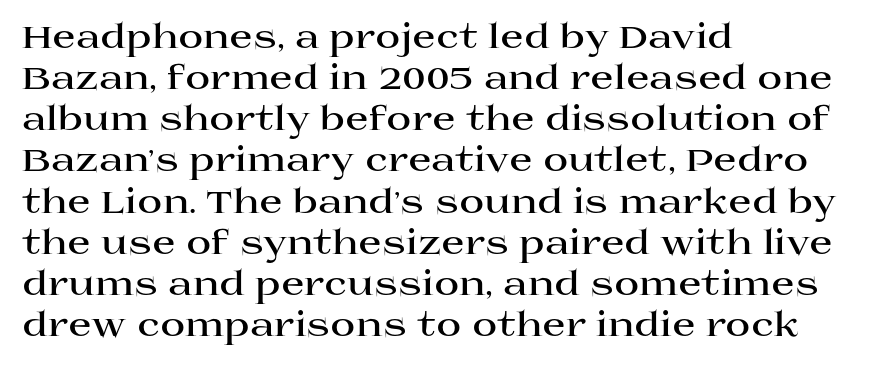
{"serif": "yes", "italic": "no", "bold": "yes", "weight": "bold", "width": "wide", "stroke_contrast": "high", "x_height": "large", "monospaced": "no", "underline": "no", "align": "left", "line_spacing_ratio": 1.21, "letter_spacing": "normal", "letter_spacing_em": 0.0, "glyph_px": 34}
